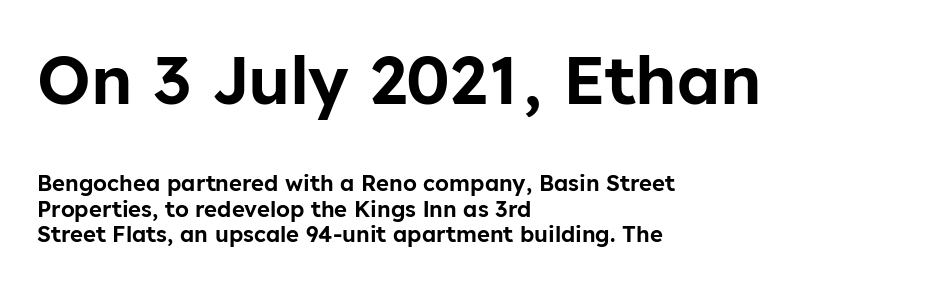
The image shows 67 px sans-serif type, upright; set left-aligned, line spacing 1.17x, normal letter spacing, not underlined; the first (top) block is 3.05x larger; low stroke contrast and a medium x-height.
